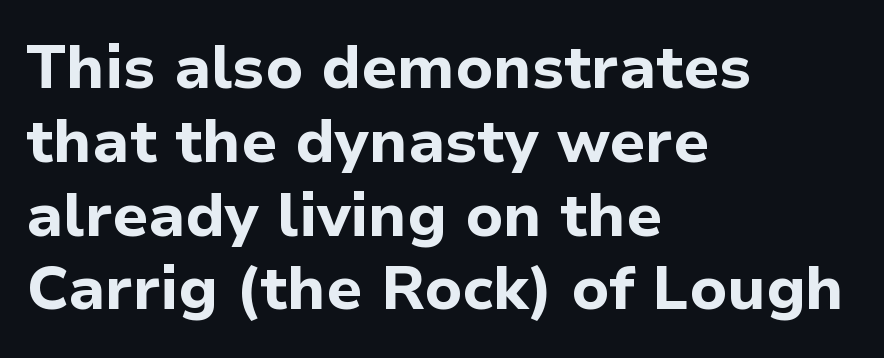
This rendering features lettering with no underline. You could call the tracking neutral — neither tight nor loose. It's the straight-up-and-down kind of type. Do the characters align in a grid? No, the font is proportional.
